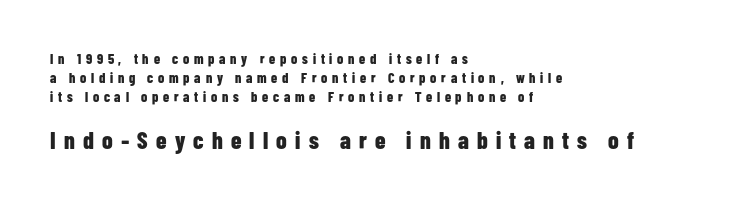
{"italic": "no", "bold": "yes", "underline": "no", "align": "left", "line_spacing": "normal", "line_spacing_ratio": 1.34, "letter_spacing": "wide", "letter_spacing_em": 0.34, "larger_block": "second", "size_ratio": 1.71, "glyph_px": 24}
